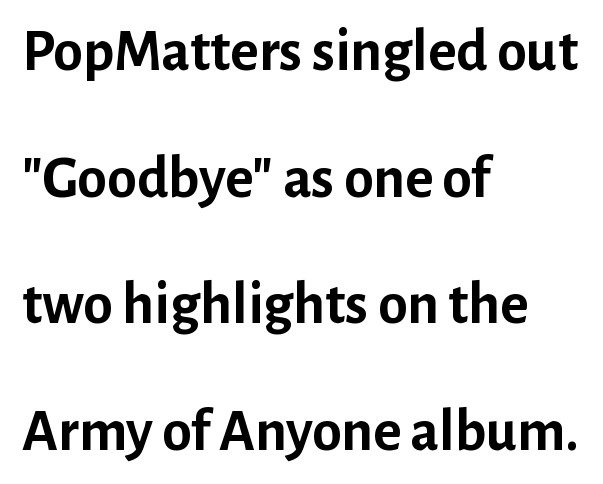
The image shows 60 px semibold sans-serif type, upright; set left-aligned, loose line spacing (2.11x), normal letter spacing, not underlined; low stroke contrast and a medium x-height.
